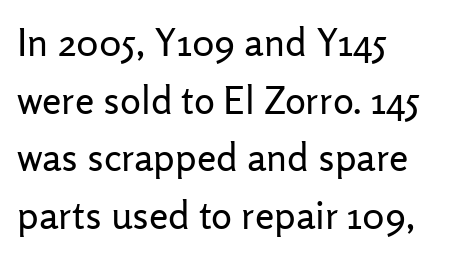
Nothing sits at the stroke ends, so this counts as sans-serif. Plain, unruled lines of type. Weight: in the light-to-regular range. The tracking reads as untouched default to a designer's eye.
